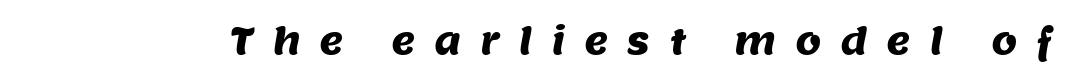
Q: Is the typeface a serif or a sans-serif typeface? A: Sans-serif.
Q: Is the text underlined? A: No.
Q: Is the spacing between letters normal or unusually wide? A: Unusually wide.
Q: Width (condensed, normal, or wide)? A: Normal.
Q: Stroke contrast? A: Medium.
Q: x-height? A: Large.
Q: Monospaced? A: No.
